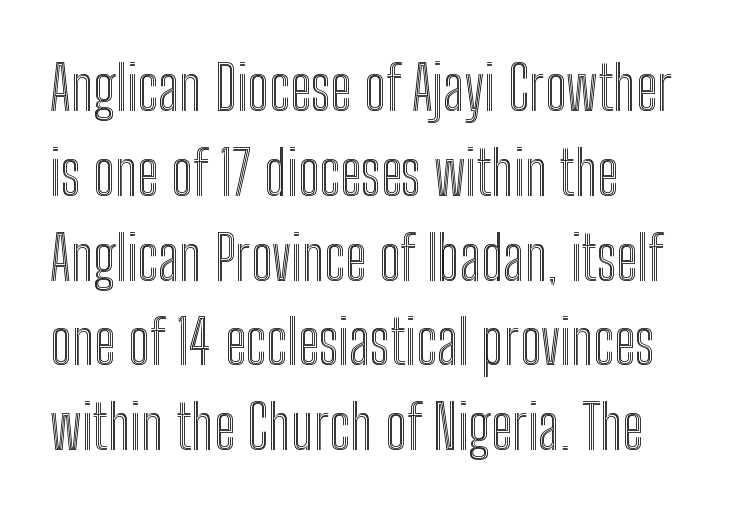
The image shows 61 px condensed type, upright; set left-aligned, normal line spacing (1.39x), normal letter spacing, not underlined; a medium x-height.
